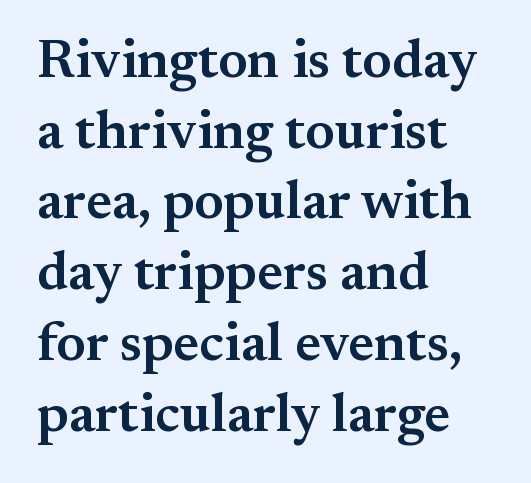
Q: Is the text bold? A: Semi-bold.
Q: Is the text italic (slanted)? A: No, it is upright.
Q: Is the typeface a serif or a sans-serif typeface? A: Serif.
Q: Is the text underlined? A: No.
Q: How is the paragraph aligned? A: Left-aligned.
Q: Is the spacing between letters normal or unusually wide? A: Normal.
Q: Is the spacing between lines tight, normal or loose? A: Normal.
Q: Width (condensed, normal, or wide)? A: Normal.
Q: Stroke contrast? A: Medium.
Q: x-height? A: Small.
Q: Monospaced? A: No.
